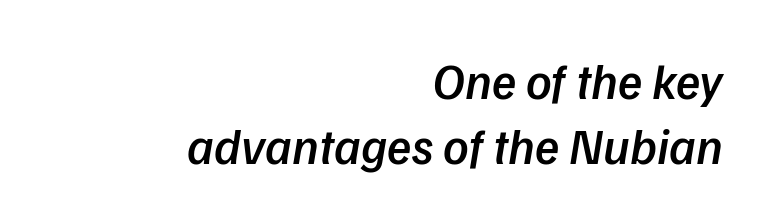
Q: Is the text bold? A: Semi-bold.
Q: Is the text italic (slanted)? A: Yes, it leans right by about 9 degrees.
Q: Is the text underlined? A: No.
Q: How is the paragraph aligned? A: Right-aligned.
Q: Is the spacing between letters normal or unusually wide? A: Normal.
Q: Is the spacing between lines tight, normal or loose? A: Normal.
Q: Width (condensed, normal, or wide)? A: Normal.
Q: Stroke contrast? A: Low.
Q: x-height? A: Medium.
Q: Monospaced? A: No.
